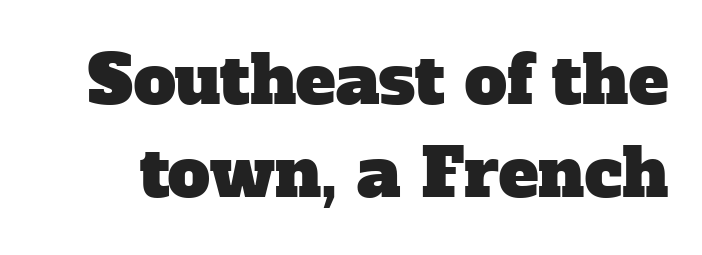
Varying glyph widths throughout — classic text-font behaviour. The tracking reads as untouched default to a designer's eye. Clear beneath every line of the passage. Little horizontal feet cap the strokes, marking this as serif type. One glance says typical: line gaps are just what's usual.
